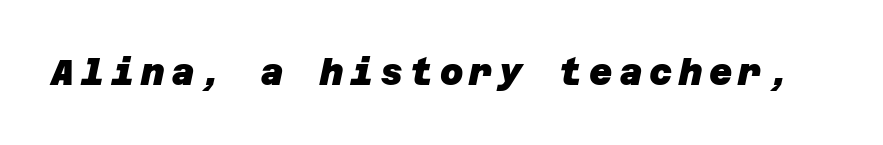
Q: Is the text bold? A: Yes.
Q: Is the typeface a serif or a sans-serif typeface? A: Sans-serif.
Q: Is the text underlined? A: No.
Q: Width (condensed, normal, or wide)? A: Normal.
Q: Stroke contrast? A: Low.
Q: x-height? A: Large.
